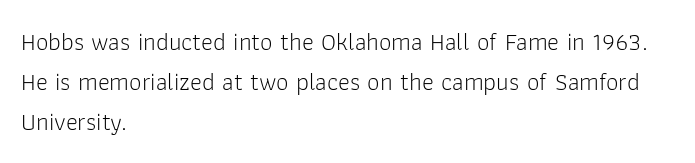
The image shows 25 px text type, upright; set left-aligned, normal line spacing (1.6x), normal letter spacing, not underlined.
